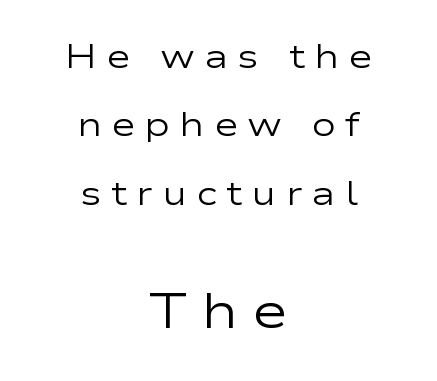
Q: Is the text bold? A: No.
Q: Is the text italic (slanted)? A: No, it is upright.
Q: Is the typeface a serif or a sans-serif typeface? A: Sans-serif.
Q: Is the text underlined? A: No.
Q: How is the paragraph aligned? A: Centered.
Q: Is the spacing between letters normal or unusually wide? A: Unusually wide.
Q: Is the spacing between lines tight, normal or loose? A: Loose.
Q: Which block of text is set in a larger size, the first (top) or the second (bottom)? A: The second (bottom) one.
Q: Width (condensed, normal, or wide)? A: Wide.
Q: Stroke contrast? A: Low.
Q: x-height? A: Medium.
Q: Monospaced? A: No.
